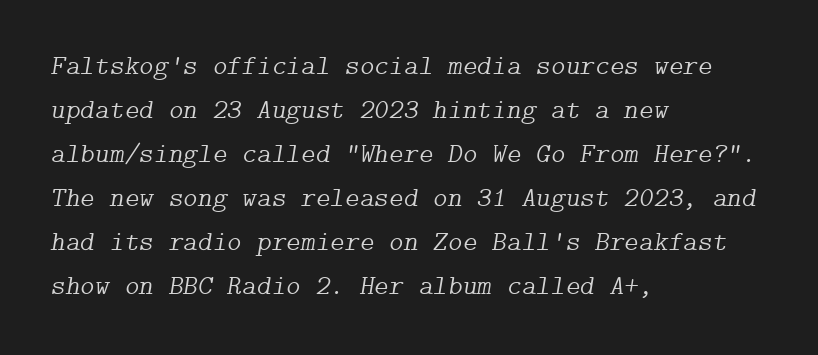
Q: Is the text bold? A: No.
Q: Is the text italic (slanted)? A: Yes, it leans right by about 9 degrees.
Q: Is the typeface a serif or a sans-serif typeface? A: Serif.
Q: Is the text underlined? A: No.
Q: How is the paragraph aligned? A: Left-aligned.
Q: Is the spacing between letters normal or unusually wide? A: Normal.
Q: Is the spacing between lines tight, normal or loose? A: Normal.
Q: Width (condensed, normal, or wide)? A: Normal.
Q: Stroke contrast? A: Low.
Q: x-height? A: Medium.
